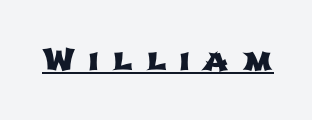
Q: Is the typeface a serif or a sans-serif typeface? A: Sans-serif.
Q: Is the text underlined? A: Yes.
Q: Is the spacing between letters normal or unusually wide? A: Unusually wide.
Q: Width (condensed, normal, or wide)? A: Wide.
Q: Stroke contrast? A: Low.
Q: x-height? A: Medium.
Q: Monospaced? A: No.
